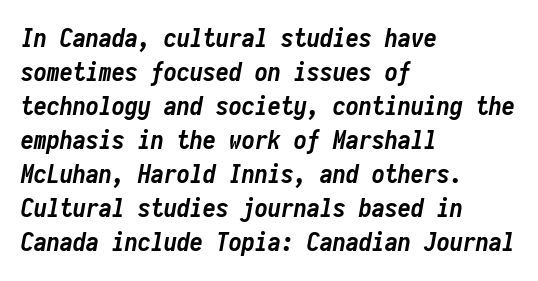
Posture: slanted. Layout note: lines flush left. Look at the stroke-to-counter ratio: heavy, a bold. Letter spacing: default. Regarding leading, the lines here are spaced in the standard way.
